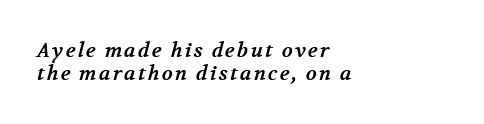
The image shows 20 px bold type; set left-aligned, tight line spacing (1.15x), not underlined.
